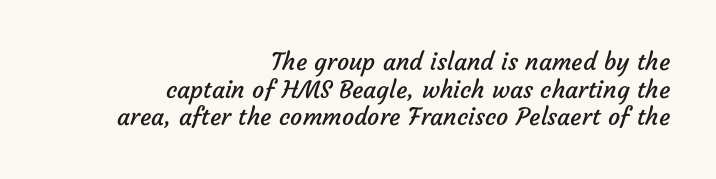
The font is comparable to plain body text, perhaps lighter. A typesetter would call this zero additional tracking. Plain, unruled lines of type. In terms of leading, this rendering errs on the cramped side.
